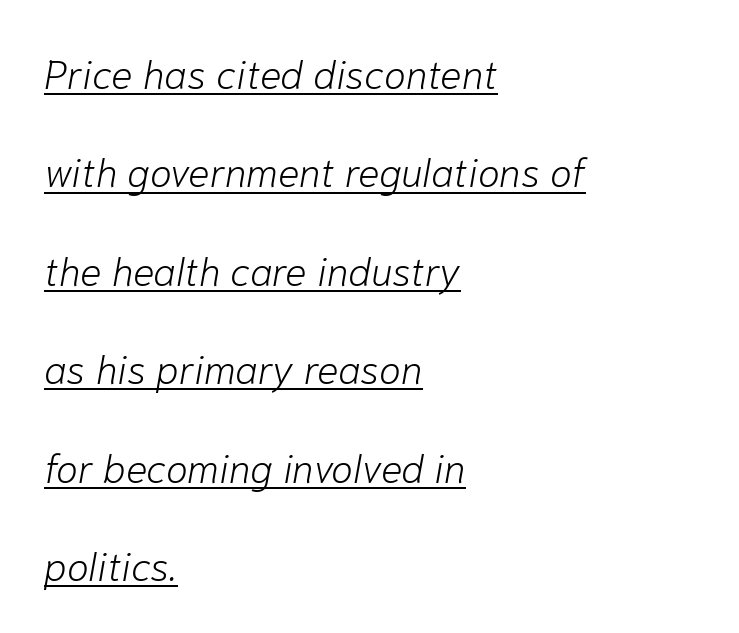
The image shows 40 px light type, italic (leaning right); set left-aligned, loose line spacing (2.46x), normal letter spacing, underlined; low stroke contrast and a medium x-height.
